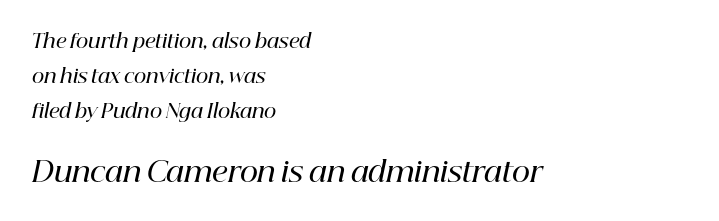
These lines keep a tight, regular rhythm from letter to letter. Emphasis by weight is partial: semibold. The lines are quadded left. It's the slanting kind of type. Here the designer chose a conventional face with non-uniform glyph widths.
